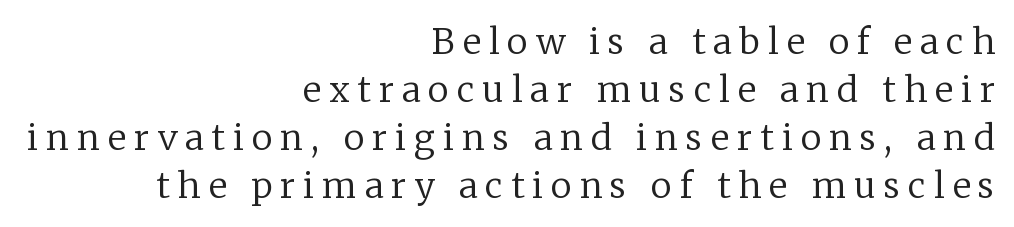
The image shows 35 px regular-weight serif type, upright; set right-aligned, normal line spacing (1.37x), unusually wide letter spacing (+0.23 em), not underlined; low stroke contrast and a medium x-height.
